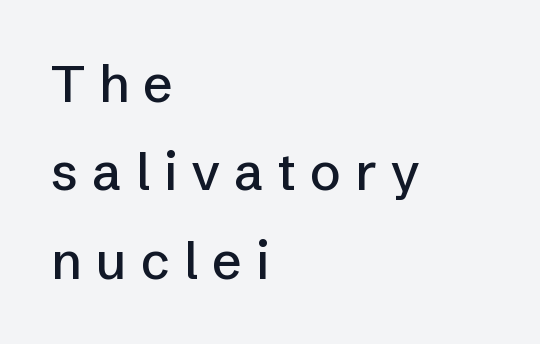
{"serif": "no", "italic": "no", "width": "normal", "stroke_contrast": "low", "x_height": "medium", "monospaced": "no", "underline": "no", "align": "left", "line_spacing": "normal", "line_spacing_ratio": 1.7, "letter_spacing": "wide", "letter_spacing_em": 0.27, "glyph_px": 52}
